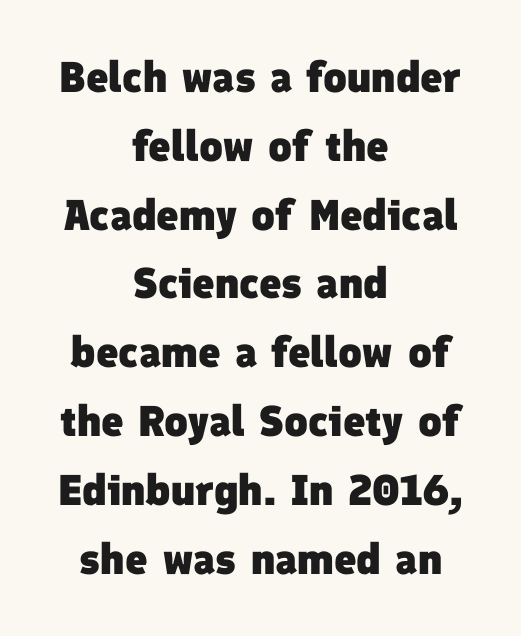
The image shows 43 px heavy sans-serif type; set centered, normal line spacing (1.6x), normal letter spacing, not underlined; low stroke contrast and a medium x-height.
